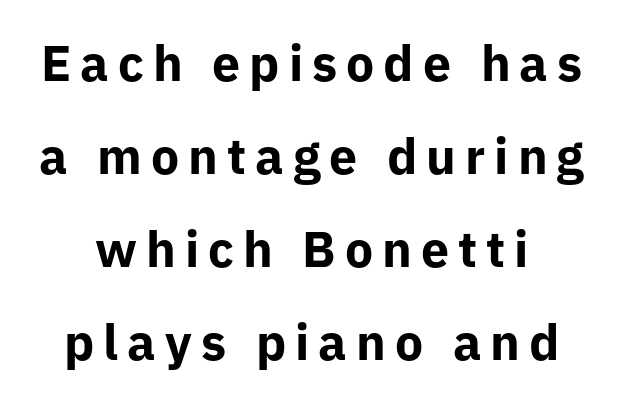
Q: Is the text bold? A: Yes.
Q: Is the text italic (slanted)? A: No, it is upright.
Q: Is the typeface a serif or a sans-serif typeface? A: Sans-serif.
Q: Is the text underlined? A: No.
Q: Width (condensed, normal, or wide)? A: Normal.
Q: Stroke contrast? A: Low.
Q: x-height? A: Medium.
Q: Monospaced? A: No.
